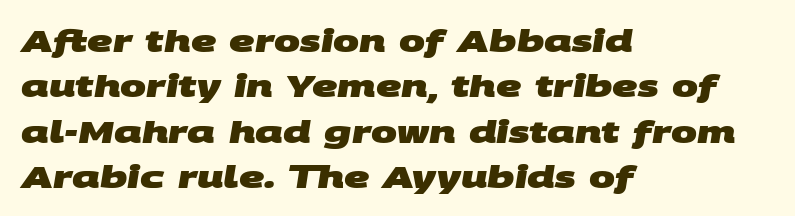
{"serif": "no", "bold": "yes", "weight": "heavy", "width": "wide", "stroke_contrast": "medium", "x_height": "large", "monospaced": "no", "underline": "no", "align": "left", "line_spacing": "normal", "line_spacing_ratio": 1.46, "letter_spacing": "normal", "letter_spacing_em": 0.0, "glyph_px": 31}
